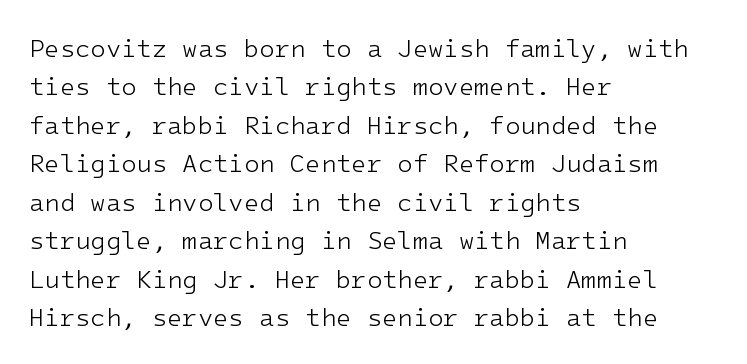
Q: Is the text bold? A: No.
Q: Is the text italic (slanted)? A: No, it is upright.
Q: Is the text underlined? A: No.
Q: How is the paragraph aligned? A: Left-aligned.
Q: Is the spacing between letters normal or unusually wide? A: Normal.
Q: Is the spacing between lines tight, normal or loose? A: Normal.
